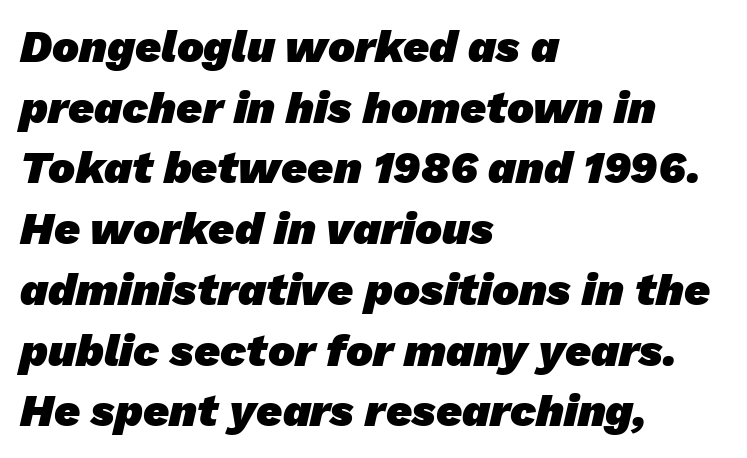
The image shows 45 px heavy sans-serif type; set left-aligned, normal line spacing (1.35x), normal letter spacing, not underlined; low stroke contrast and a medium x-height.
